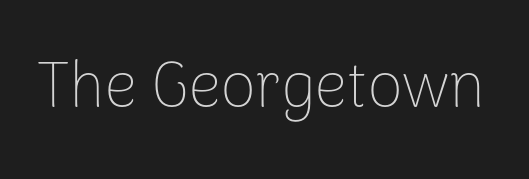
I'd call this a sans setting — the letters go barefoot. You could not count columns in this text — the font is proportionally spaced. Just letters on the line, the space beneath them empty. The strokes carry an ordinary text weight at most.
